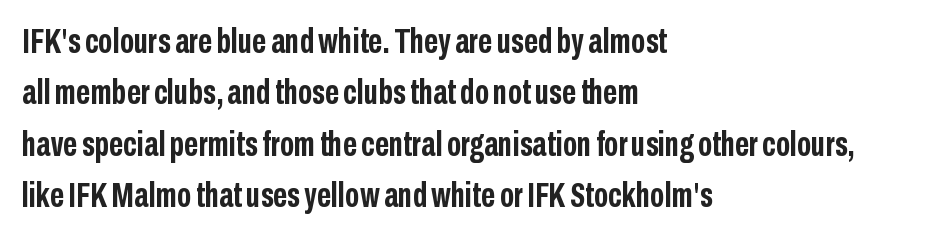
{"serif": "no", "italic": "no", "bold": "yes", "weight": "semibold", "width": "condensed", "stroke_contrast": "low", "x_height": "medium", "monospaced": "no", "underline": "no", "align": "left", "line_spacing": "normal", "line_spacing_ratio": 1.47, "letter_spacing": "normal", "letter_spacing_em": 0.0, "glyph_px": 35}
